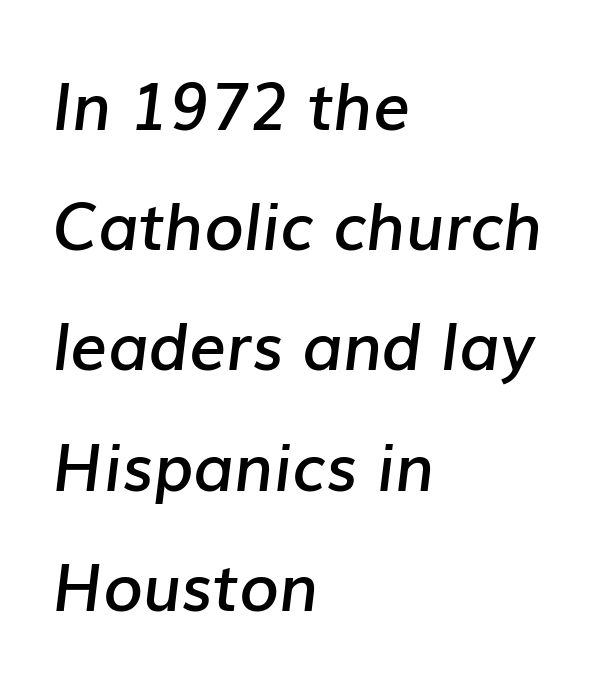
The image shows 65 px semibold type, italic (leaning right); set left-aligned, line spacing 1.85x, normal letter spacing, not underlined; low stroke contrast and a medium x-height.
